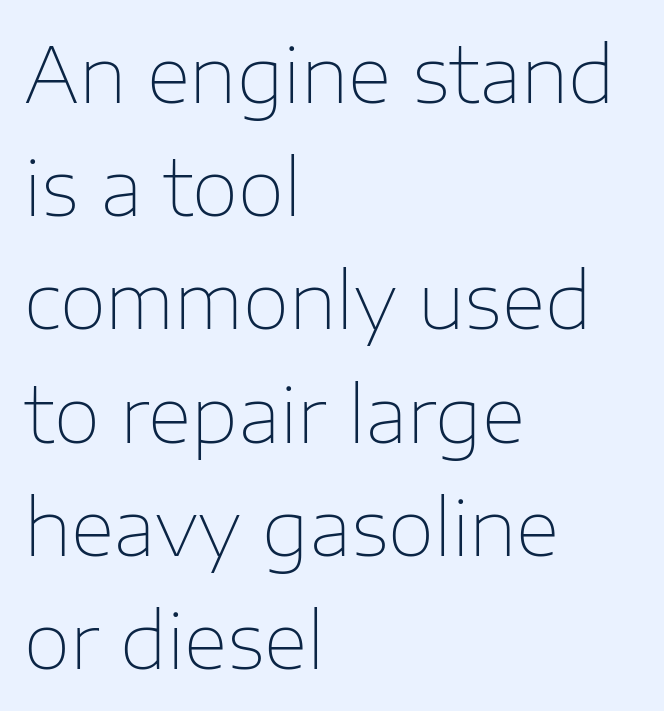
Q: Is the text bold? A: No.
Q: Is the text italic (slanted)? A: No, it is upright.
Q: Is the typeface a serif or a sans-serif typeface? A: Sans-serif.
Q: Is the text underlined? A: No.
Q: How is the paragraph aligned? A: Left-aligned.
Q: Is the spacing between letters normal or unusually wide? A: Normal.
Q: Is the spacing between lines tight, normal or loose? A: Normal.
Q: Width (condensed, normal, or wide)? A: Normal.
Q: Stroke contrast? A: Low.
Q: x-height? A: Medium.
Q: Monospaced? A: No.
